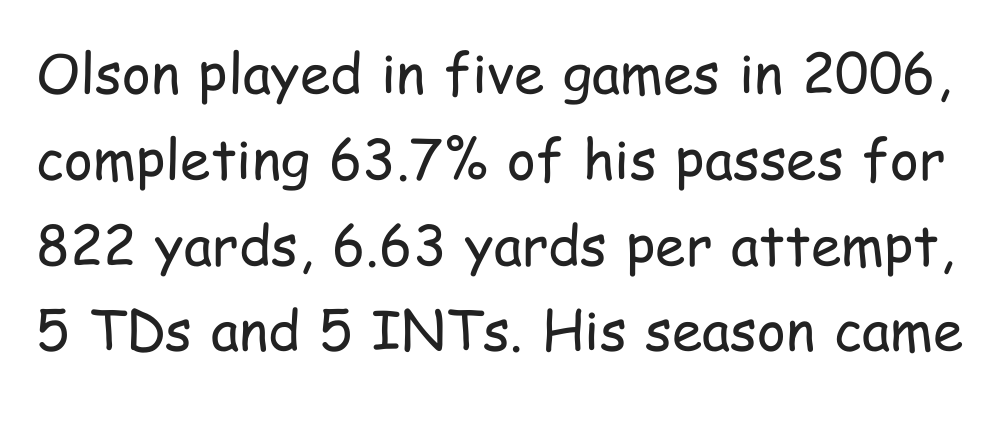
The image shows 55 px regular-weight, condensed sans-serif type, upright; set normal line spacing (1.56x), normal letter spacing, not underlined; low stroke contrast and a medium x-height.
